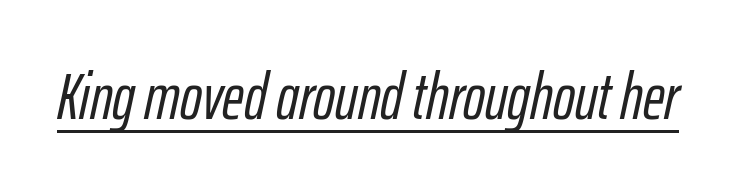
The image shows 66 px condensed type, italic (leaning right); set normal letter spacing, underlined; low stroke contrast and a medium x-height.
